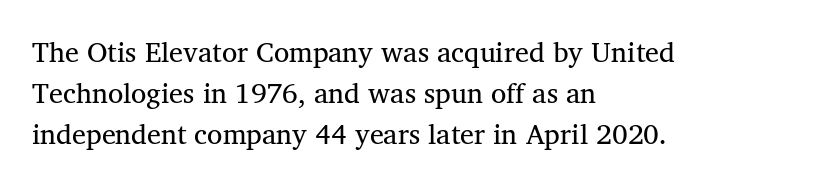
The image shows 28 px regular-weight serif type, upright; set left-aligned, normal line spacing (1.46x), normal letter spacing, not underlined; medium stroke contrast and a medium x-height.
